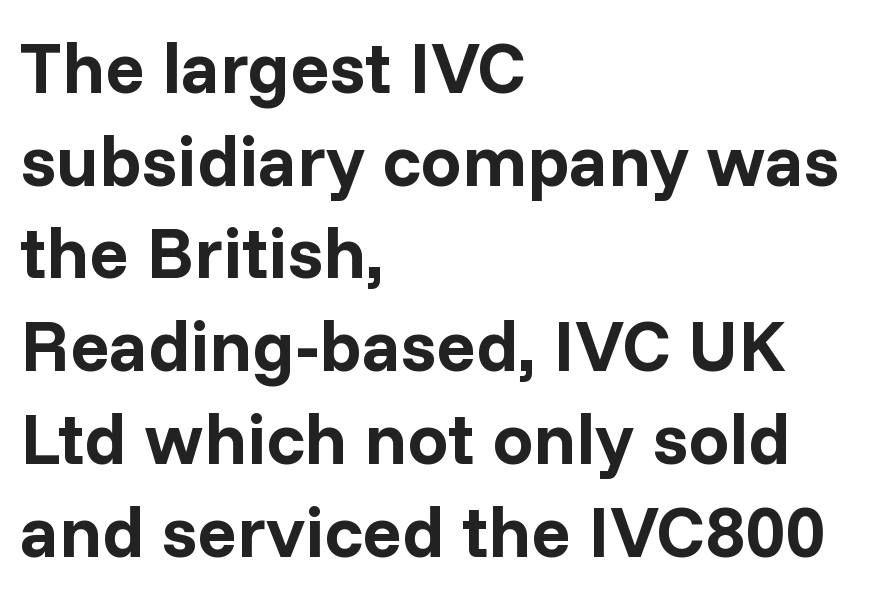
The image shows 73 px bold sans-serif type, upright; set left-aligned, normal line spacing (1.27x), normal letter spacing, not underlined; low stroke contrast and a medium x-height.
